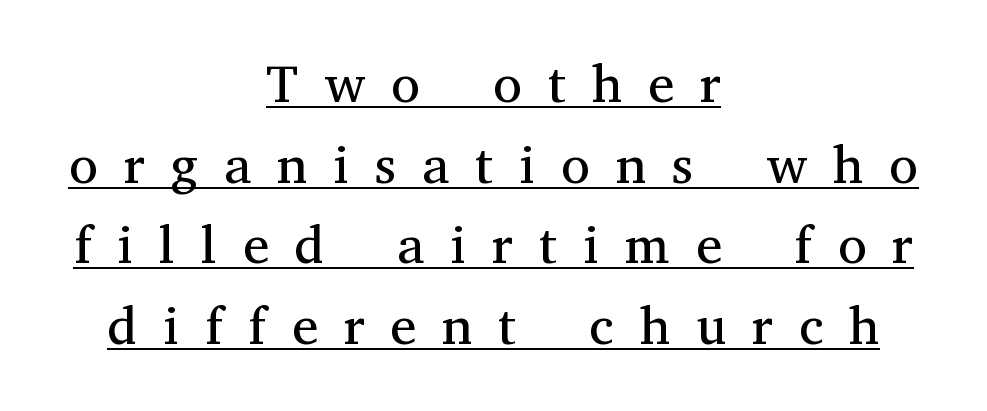
Each line is balanced around a shared central axis. In terms of letterform style, serifs are clearly present. In terms of leading, this rendering sits right in the middle. Each letter keeps its own natural width here, so spacing adapts to shape. The glyphs are accompanied by a horizontal stroke just below them.
